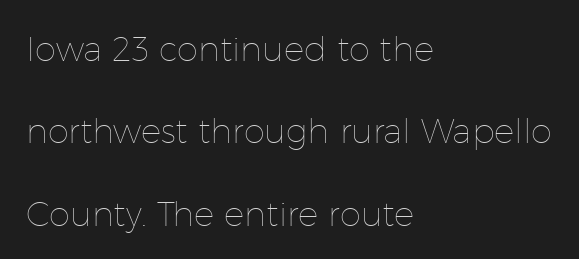
Q: Is the text bold? A: No.
Q: Is the text italic (slanted)? A: No, it is upright.
Q: Is the text underlined? A: No.
Q: How is the paragraph aligned? A: Left-aligned.
Q: Is the spacing between letters normal or unusually wide? A: Normal.
Q: Is the spacing between lines tight, normal or loose? A: Loose.
Q: Width (condensed, normal, or wide)? A: Normal.
Q: Stroke contrast? A: Low.
Q: x-height? A: Medium.
Q: Monospaced? A: No.
